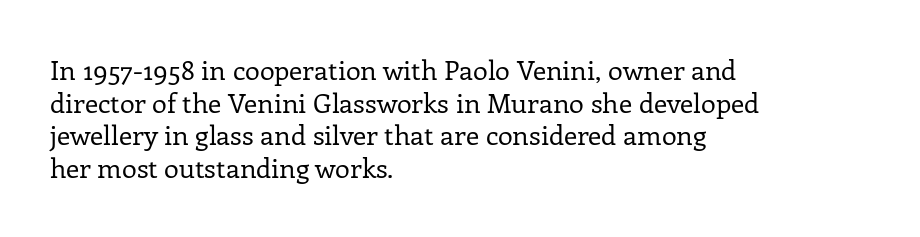
{"italic": "no", "bold": "no", "underline": "no", "align": "left", "line_spacing_ratio": 1.21, "letter_spacing": "normal", "letter_spacing_em": 0.0, "glyph_px": 27}
